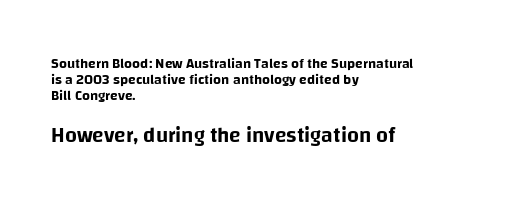
Q: Is the text italic (slanted)? A: No, it is upright.
Q: Is the text underlined? A: No.
Q: How is the paragraph aligned? A: Left-aligned.
Q: Is the spacing between letters normal or unusually wide? A: Normal.
Q: Which block of text is set in a larger size, the first (top) or the second (bottom)? A: The second (bottom) one.
